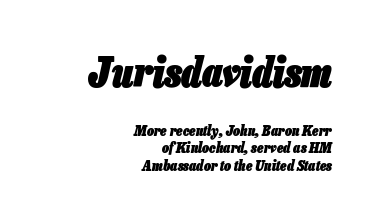
Summary of weight: heavy, a full bold. Italic? Definitely — the glyphs are oblique. The lines in this sample share a right terminus and differ only in where they begin. The letters in the upper block stand taller than those in the block below.
